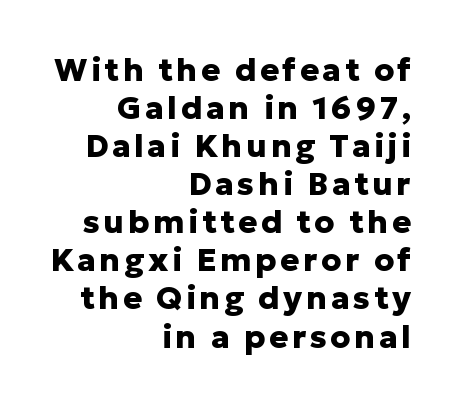
{"serif": "no", "italic": "no", "bold": "yes", "weight": "heavy", "width": "normal", "stroke_contrast": "low", "x_height": "medium", "monospaced": "no", "underline": "no", "align": "right", "line_spacing_ratio": 1.19, "glyph_px": 32}
